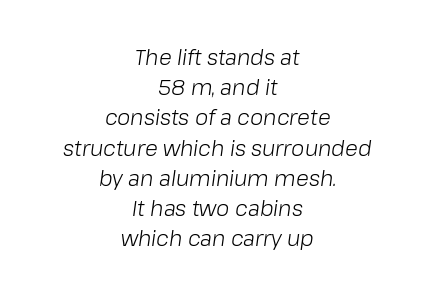
Q: Is the text bold? A: No.
Q: Is the text italic (slanted)? A: Yes, it leans right by about 8 degrees.
Q: Is the text underlined? A: No.
Q: How is the paragraph aligned? A: Centered.
Q: Is the spacing between letters normal or unusually wide? A: Normal.
Q: Is the spacing between lines tight, normal or loose? A: Normal.
